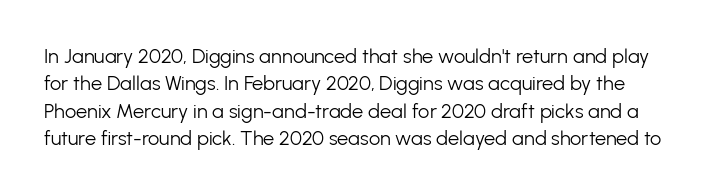
{"italic": "no", "bold": "no", "underline": "no", "line_spacing": "normal", "line_spacing_ratio": 1.37, "letter_spacing": "normal", "letter_spacing_em": 0.0, "glyph_px": 20}
